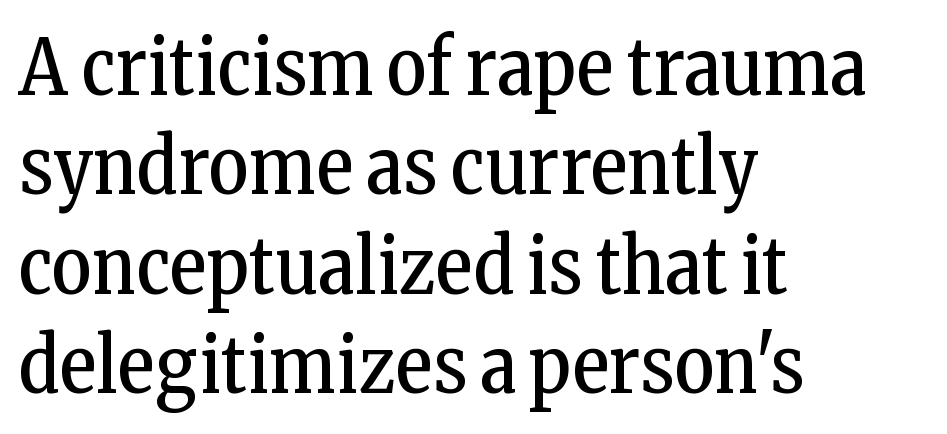
{"serif": "yes", "italic": "no", "bold": "no", "weight": "regular", "width": "condensed", "stroke_contrast": "low", "x_height": "medium", "monospaced": "no", "underline": "no", "align": "left", "line_spacing": "normal", "line_spacing_ratio": 1.29, "letter_spacing": "normal", "letter_spacing_em": 0.0, "glyph_px": 77}
